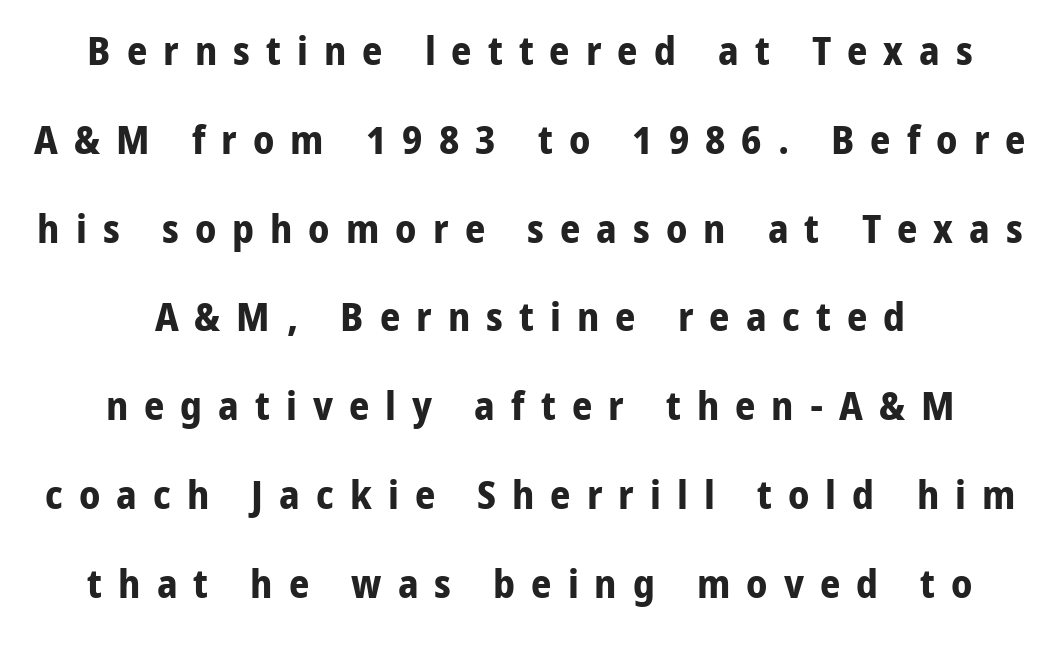
{"serif": "no", "italic": "no", "bold": "yes", "weight": "bold", "width": "normal", "stroke_contrast": "low", "x_height": "medium", "monospaced": "no", "underline": "no", "align": "center", "line_spacing": "loose", "line_spacing_ratio": 2.22, "letter_spacing": "wide", "letter_spacing_em": 0.4, "glyph_px": 40}
